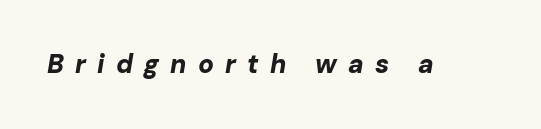
The image shows 26 px bold type, italic (leaning right); set unusually wide letter spacing (+0.43 em), not underlined.
